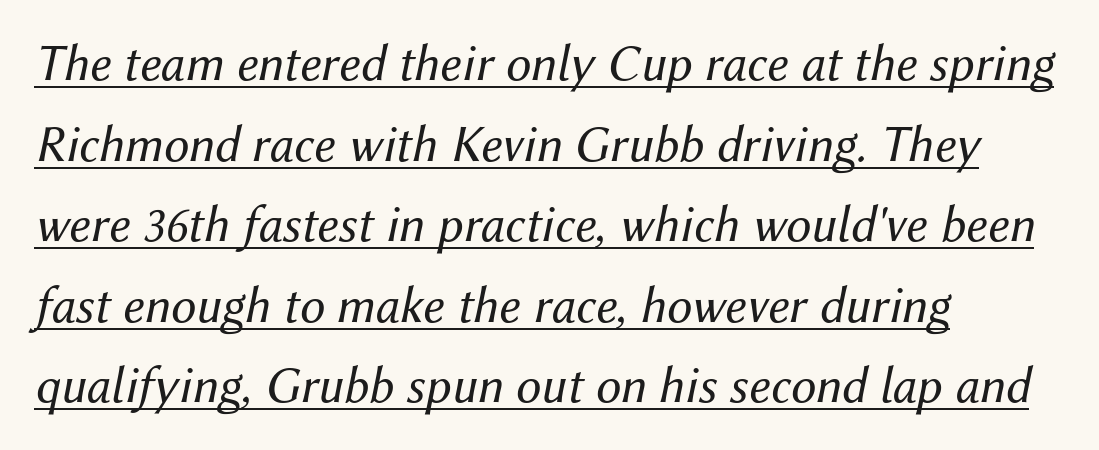
{"italic": "yes", "lean": "right", "slant_degrees": 12, "bold": "no", "weight": "regular", "width": "normal", "stroke_contrast": "medium", "x_height": "medium", "monospaced": "no", "underline": "yes", "align": "left", "line_spacing": "normal", "line_spacing_ratio": 1.58, "letter_spacing": "normal", "letter_spacing_em": 0.0, "glyph_px": 51}
